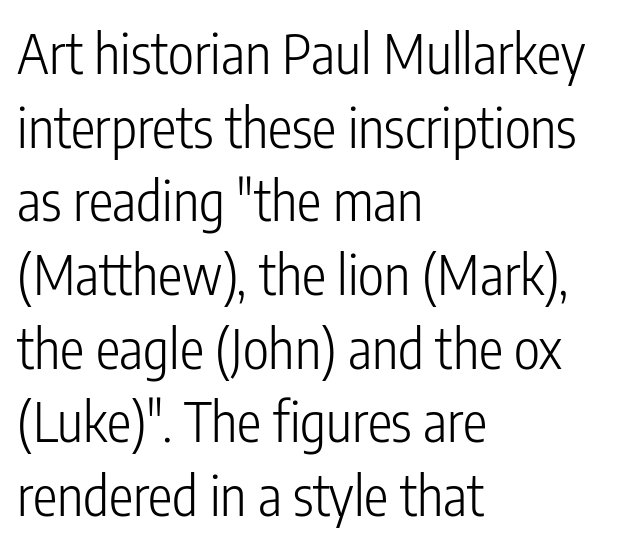
Q: Is the text bold? A: No.
Q: Is the text italic (slanted)? A: No, it is upright.
Q: Is the typeface a serif or a sans-serif typeface? A: Sans-serif.
Q: Is the text underlined? A: No.
Q: How is the paragraph aligned? A: Left-aligned.
Q: Is the spacing between letters normal or unusually wide? A: Normal.
Q: Is the spacing between lines tight, normal or loose? A: Normal.
Q: Width (condensed, normal, or wide)? A: Condensed.
Q: Stroke contrast? A: Low.
Q: x-height? A: Medium.
Q: Monospaced? A: No.
